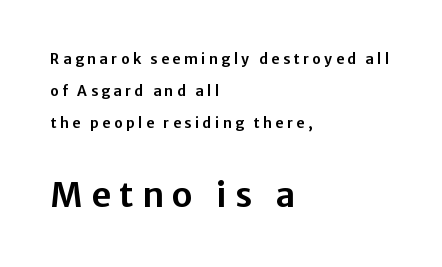
Q: Is the text italic (slanted)? A: No, it is upright.
Q: Is the typeface a serif or a sans-serif typeface? A: Sans-serif.
Q: Is the text underlined? A: No.
Q: How is the paragraph aligned? A: Left-aligned.
Q: Is the spacing between letters normal or unusually wide? A: Unusually wide.
Q: Is the spacing between lines tight, normal or loose? A: Loose.
Q: Which block of text is set in a larger size, the first (top) or the second (bottom)? A: The second (bottom) one.
Q: Width (condensed, normal, or wide)? A: Normal.
Q: Stroke contrast? A: Low.
Q: x-height? A: Medium.
Q: Monospaced? A: No.
